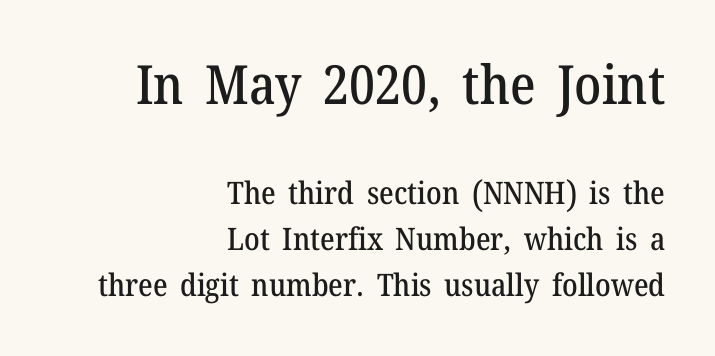
Q: Is the text italic (slanted)? A: No, it is upright.
Q: Is the typeface a serif or a sans-serif typeface? A: Serif.
Q: Is the text underlined? A: No.
Q: How is the paragraph aligned? A: Right-aligned.
Q: Is the spacing between letters normal or unusually wide? A: Normal.
Q: Is the spacing between lines tight, normal or loose? A: Normal.
Q: Which block of text is set in a larger size, the first (top) or the second (bottom)? A: The first (top) one.
Q: Width (condensed, normal, or wide)? A: Normal.
Q: Stroke contrast? A: Medium.
Q: x-height? A: Medium.
Q: Monospaced? A: No.
